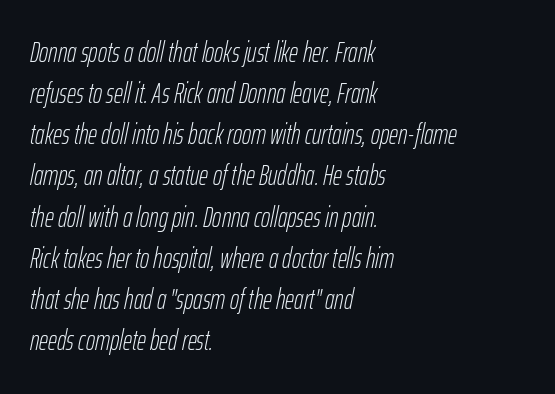
{"italic": "yes", "lean": "right", "slant_degrees": 12, "bold": "no", "weight": "light", "width": "condensed", "stroke_contrast": "low", "x_height": "medium", "monospaced": "no", "underline": "no", "align": "left", "line_spacing": "normal", "line_spacing_ratio": 1.47, "letter_spacing": "normal", "letter_spacing_em": 0.0, "glyph_px": 28}
